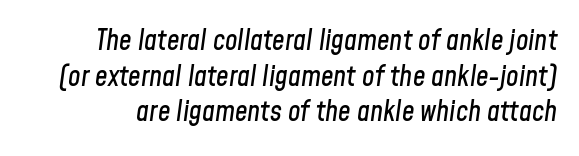
A clean baseline with only descenders dipping below it. The glyphs look as if they've been sheared to an angle. The horizontal fit of the characters is conventional and even. If you measured baseline to baseline, you'd find a middling distance.
